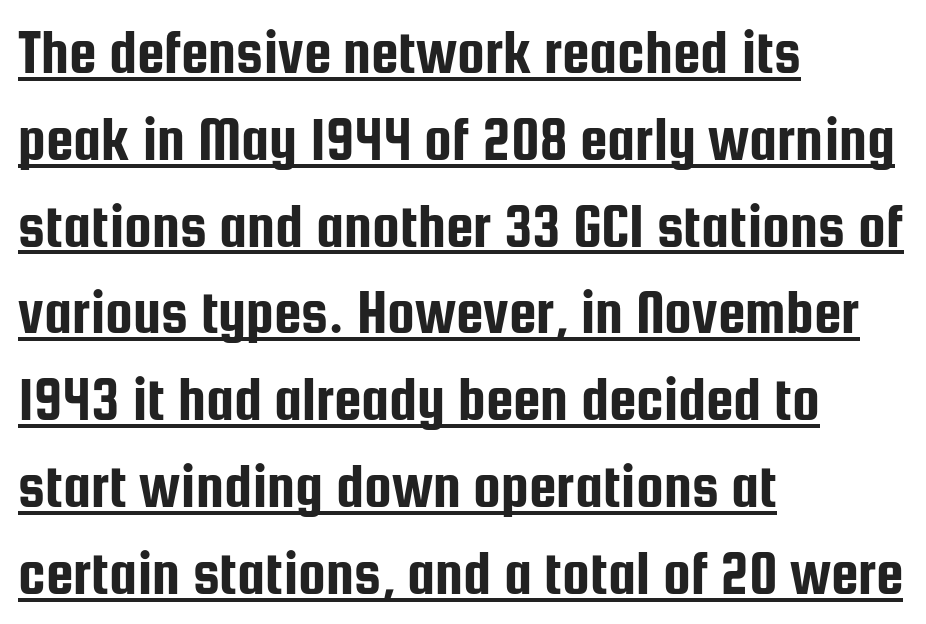
The image shows 62 px condensed sans-serif type, upright; set left-aligned, normal line spacing (1.4x), normal letter spacing, underlined; low stroke contrast and a medium x-height.
